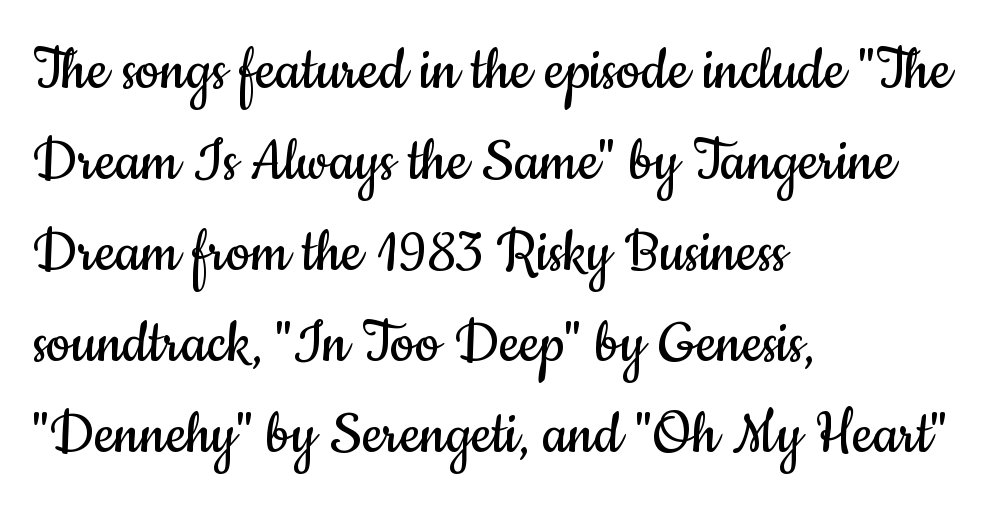
The passage is arranged the way most books set body copy — flush left. The glyphs in this specimen are sans serif. Compared with typical paragraphs, the rows here are spaced about the same.
